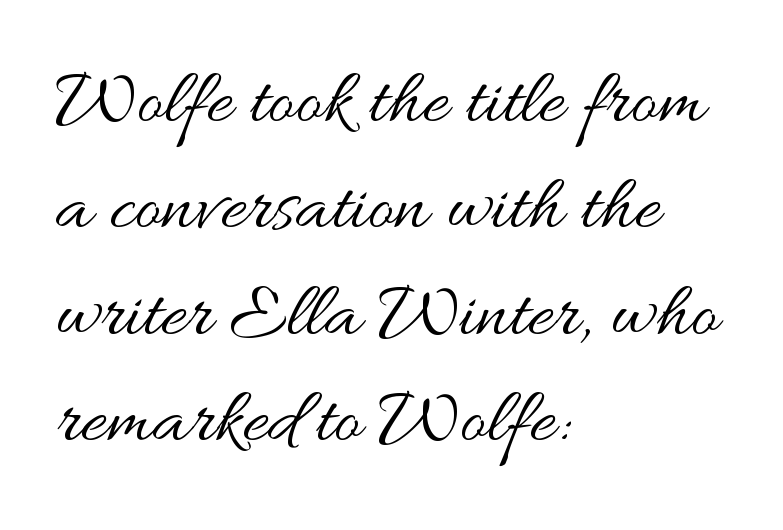
The image shows 80 px regular-weight, wide type; set left-aligned, normal line spacing (1.33x), normal letter spacing, not underlined; medium stroke contrast and a small x-height.
